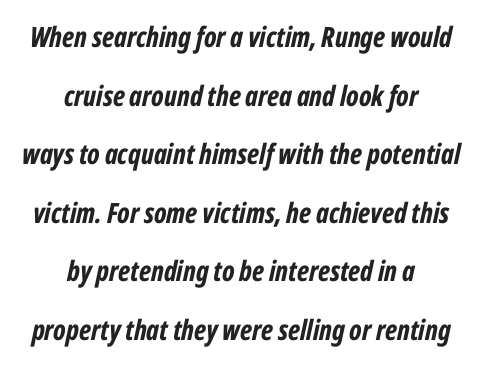
The image shows 28 px bold, condensed type, italic (leaning right); set centered, loose line spacing (2.09x), normal letter spacing, not underlined; low stroke contrast and a medium x-height.
